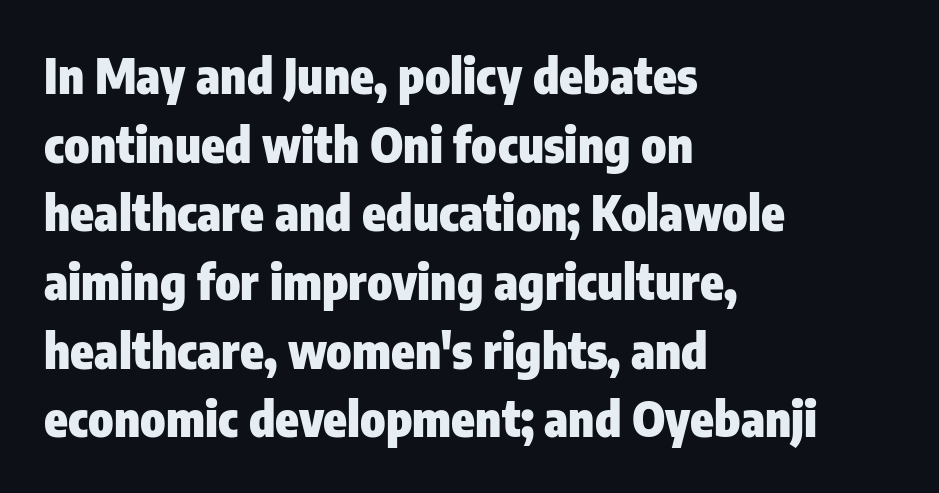
The image shows 48 px heavy, condensed sans-serif type, upright; set left-aligned, normal line spacing (1.43x), normal letter spacing, not underlined; low stroke contrast and a medium x-height.
